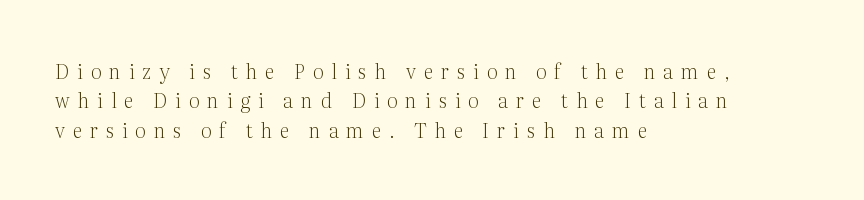
{"italic": "no", "bold": "no", "underline": "no", "align": "left", "line_spacing": "normal", "line_spacing_ratio": 1.47, "letter_spacing": "wide", "letter_spacing_em": 0.39, "glyph_px": 20}
